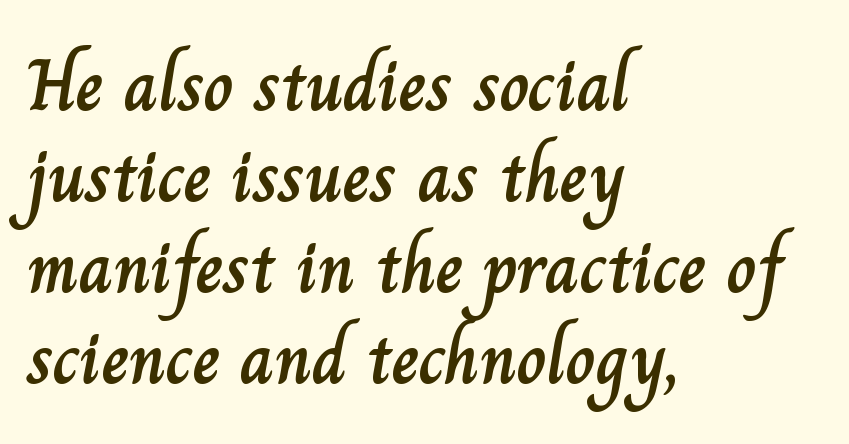
Q: Is the text italic (slanted)? A: Yes.
Q: Is the text underlined? A: No.
Q: How is the paragraph aligned? A: Left-aligned.
Q: Is the spacing between letters normal or unusually wide? A: Normal.
Q: Width (condensed, normal, or wide)? A: Normal.
Q: Stroke contrast? A: Low.
Q: x-height? A: Small.
Q: Monospaced? A: No.
